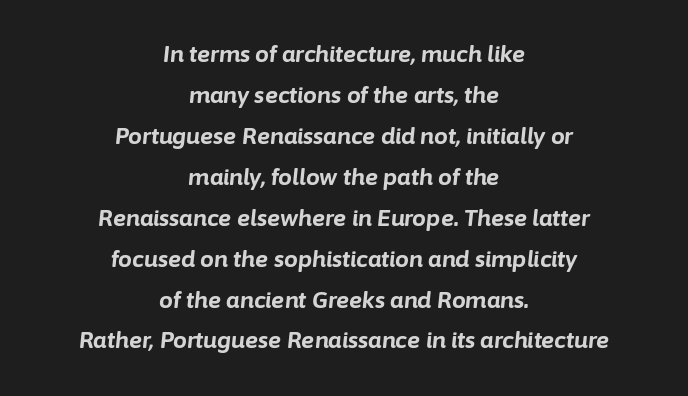
Students, note that the glyphs here touch the page at normal intervals. On the weight axis this lands at bold, roughly 700. Horizontally, the lines are justified to the midpoint only. Quick note: underline off. Tall strokes in this sample are angled rather than plumb.
